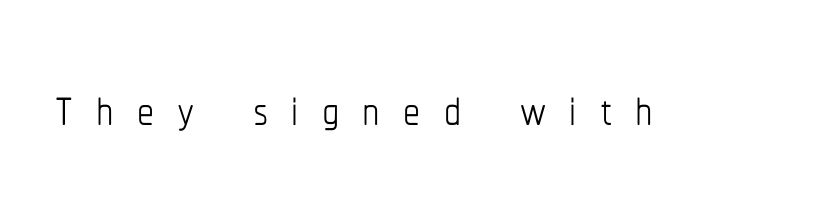
A typesetter would call this proportional, since set widths differ per character. No extra ink here — the face is not bold. Letters rest on an invisible, unmarked baseline. The lettering stays uniformly vertical, giving the passage a roman look. Caption: expanded tracking, letters set apart.
